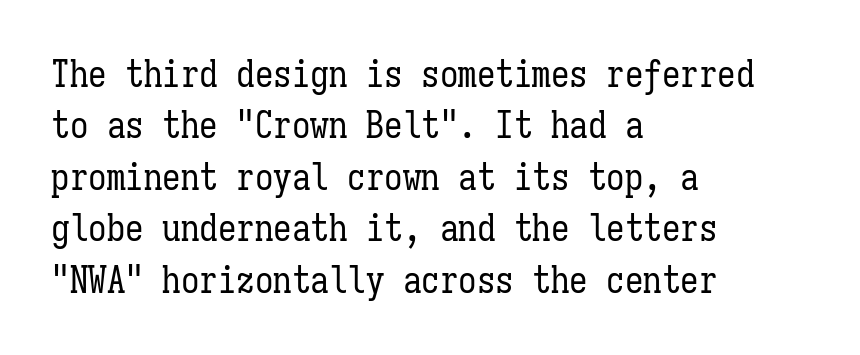
Layout note: lines flush left. Here the glyphs are tracked normally, forming tight word shapes. How would I describe the line gaps? Plain and ordinary. These lines are rendered in a fixed-pitch font.
